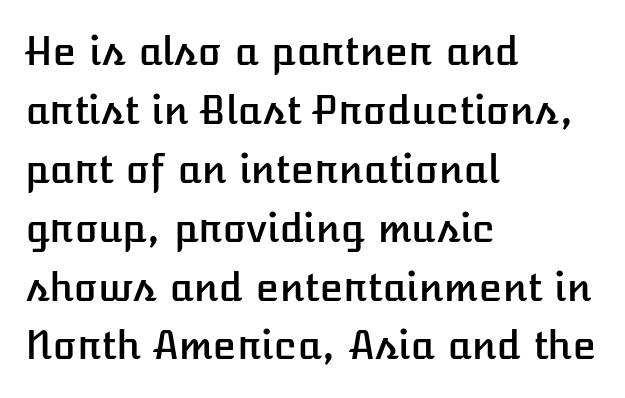
Posture: upright roman. Compared with typical body copy, the letter spacing here is the same. Caption: multi-line text, flush left, ragged right. The glyphs are unaccompanied by any horizontal stroke below them. Do the characters align in a grid? No, the font is proportional. Is there much room between lines? A standard amount, neither cramped nor airy.
